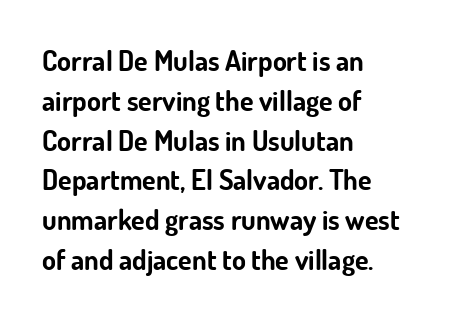
The image shows 28 px bold sans-serif type, upright; set left-aligned, normal line spacing (1.42x), normal letter spacing, not underlined; low stroke contrast and a small x-height.
